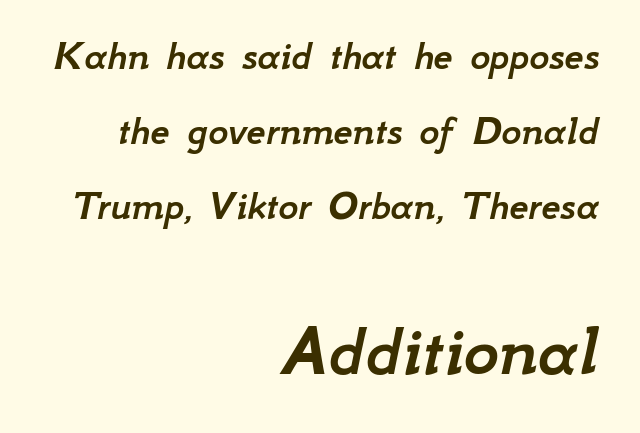
Teacher's note: observe the even right margin — that is flush-right alignment. A clean baseline with only descenders dipping below it. Look at the tracking — it's just the regular setting, nothing added. This sample has the flowing, uneven cadence of proportional lettering.
